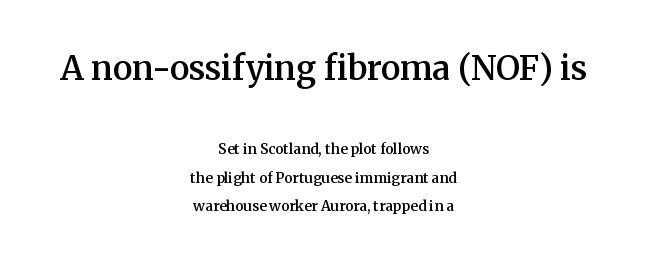
The image shows 33 px semibold serif type, upright; set centered, loose line spacing (2.03x), normal letter spacing, not underlined; the first (top) block is 2.36x larger; medium stroke contrast and a medium x-height.
